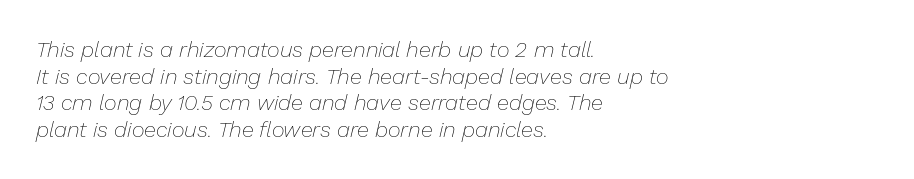
Q: Is the text bold? A: No.
Q: Is the text italic (slanted)? A: Yes, it leans right by about 13 degrees.
Q: Is the text underlined? A: No.
Q: How is the paragraph aligned? A: Left-aligned.
Q: Is the spacing between letters normal or unusually wide? A: Normal.
